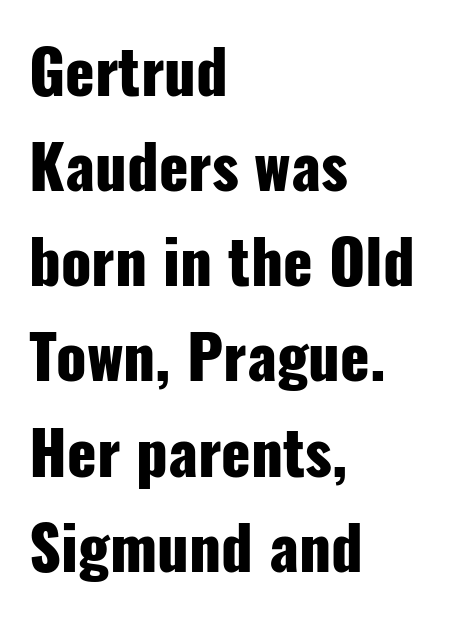
The image shows 61 px heavy, condensed sans-serif type, upright; set left-aligned, normal line spacing (1.56x), normal letter spacing, not underlined; low stroke contrast and a medium x-height.
